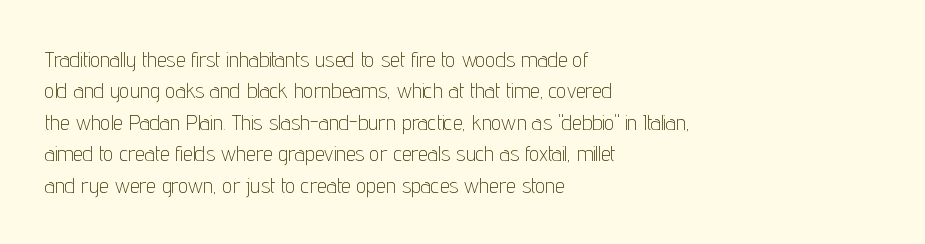
{"italic": "no", "bold": "no", "underline": "no", "align": "left", "line_spacing": "normal", "line_spacing_ratio": 1.43, "letter_spacing": "normal", "letter_spacing_em": 0.0, "glyph_px": 22}
